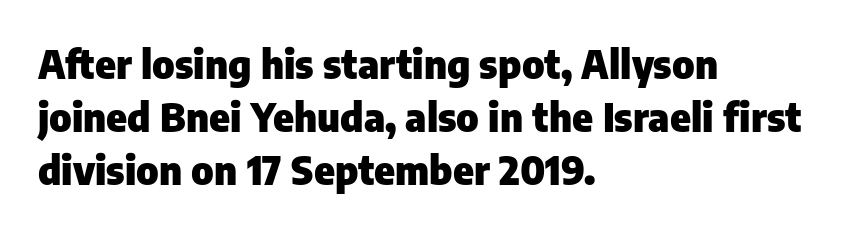
The image shows 39 px heavy sans-serif type, upright; set left-aligned, normal line spacing (1.36x), normal letter spacing, not underlined; low stroke contrast and a medium x-height.
